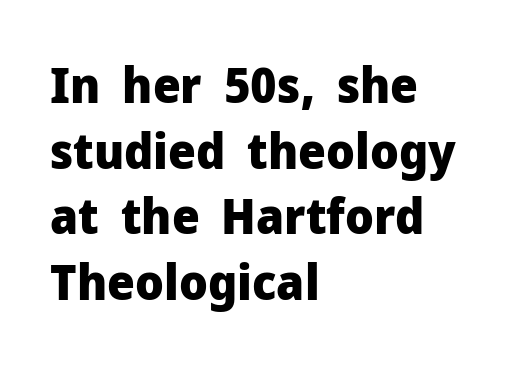
Normally led — the rows are evenly, conventionally spaced. The type sits square on the baseline with zero lean. Casual observation: everything's shoved over to the left. The baseline area is clear. Spacing verdict: proportional, widths tailored to each character. Are there feet on the stems? There aren't — it's a sans.
